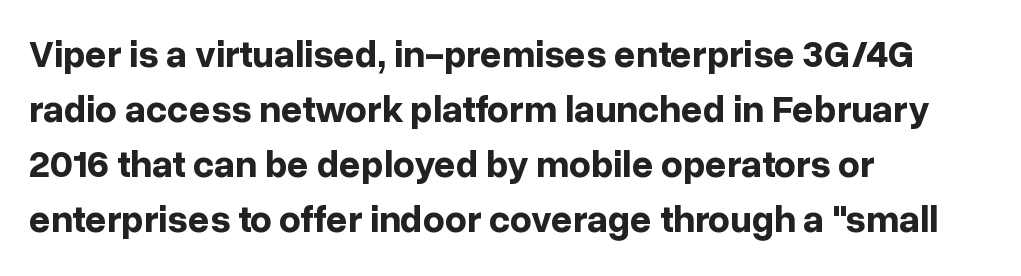
{"serif": "no", "italic": "no", "bold": "yes", "weight": "bold", "width": "normal", "stroke_contrast": "low", "x_height": "medium", "monospaced": "no", "underline": "no", "align": "left", "line_spacing": "normal", "line_spacing_ratio": 1.45, "letter_spacing": "normal", "letter_spacing_em": 0.0, "glyph_px": 38}
